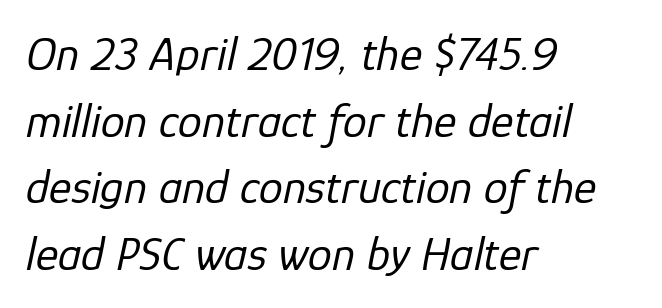
Honestly, the letter spacing is just normal — you wouldn't notice it. The weight would be labelled regular, book, light, or lighter still. Looks like regular typesetting: each glyph gets only the width it needs. Plain, unruled lines of type. Layout note: lines flush left. The block of text has a typical density, with ordinary space between rows.
